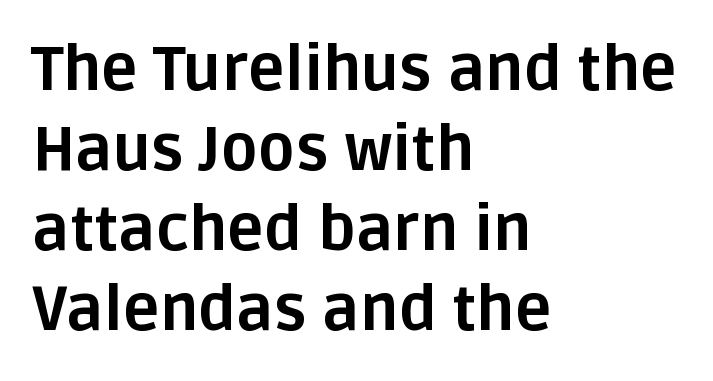
The letters advance in unequal steps, a hallmark of proportional type. The designer left line spacing at the default. Words float on clear page, feet unadorned. Letterform terminals end flat and unadorned throughout the passage. A typesetter would call this zero additional tracking.
